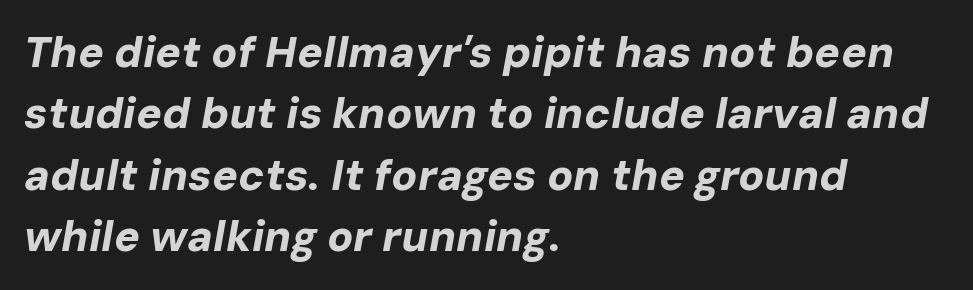
Q: Is the text bold? A: Yes.
Q: Is the text italic (slanted)? A: Yes, it leans right by about 10 degrees.
Q: Is the text underlined? A: No.
Q: How is the paragraph aligned? A: Left-aligned.
Q: Is the spacing between letters normal or unusually wide? A: Normal.
Q: Is the spacing between lines tight, normal or loose? A: Normal.
Q: Width (condensed, normal, or wide)? A: Normal.
Q: Stroke contrast? A: Low.
Q: x-height? A: Medium.
Q: Monospaced? A: No.
